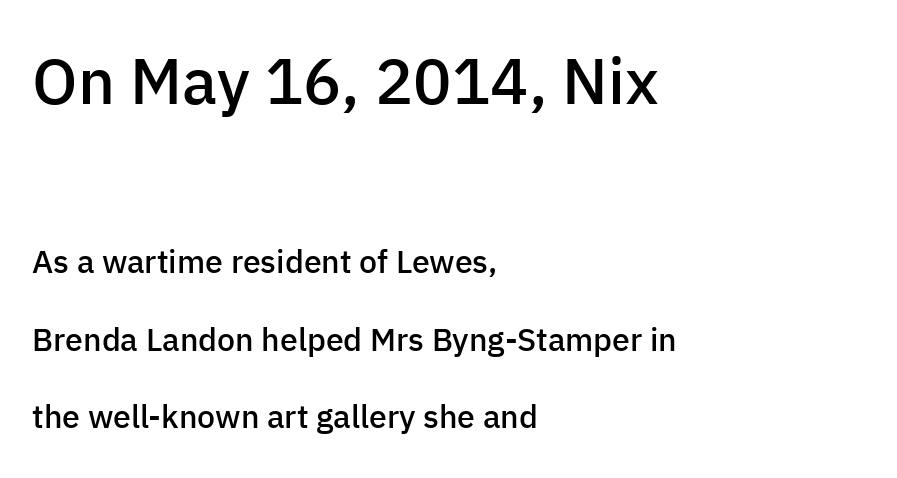
Q: Is the text bold? A: Semi-bold.
Q: Is the text italic (slanted)? A: No, it is upright.
Q: Is the typeface a serif or a sans-serif typeface? A: Sans-serif.
Q: Is the text underlined? A: No.
Q: How is the paragraph aligned? A: Left-aligned.
Q: Is the spacing between letters normal or unusually wide? A: Normal.
Q: Is the spacing between lines tight, normal or loose? A: Loose.
Q: Which block of text is set in a larger size, the first (top) or the second (bottom)? A: The first (top) one.
Q: Width (condensed, normal, or wide)? A: Normal.
Q: Stroke contrast? A: Low.
Q: x-height? A: Medium.
Q: Monospaced? A: No.
